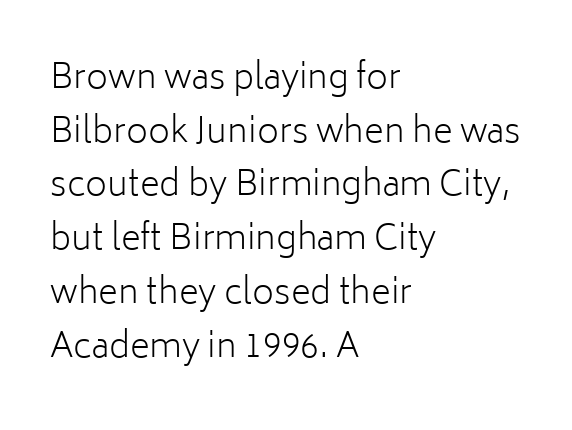
Q: Is the text bold? A: No.
Q: Is the text italic (slanted)? A: No, it is upright.
Q: Is the typeface a serif or a sans-serif typeface? A: Sans-serif.
Q: Is the text underlined? A: No.
Q: How is the paragraph aligned? A: Left-aligned.
Q: Is the spacing between letters normal or unusually wide? A: Normal.
Q: Is the spacing between lines tight, normal or loose? A: Normal.
Q: Width (condensed, normal, or wide)? A: Normal.
Q: Stroke contrast? A: Low.
Q: x-height? A: Medium.
Q: Monospaced? A: No.
